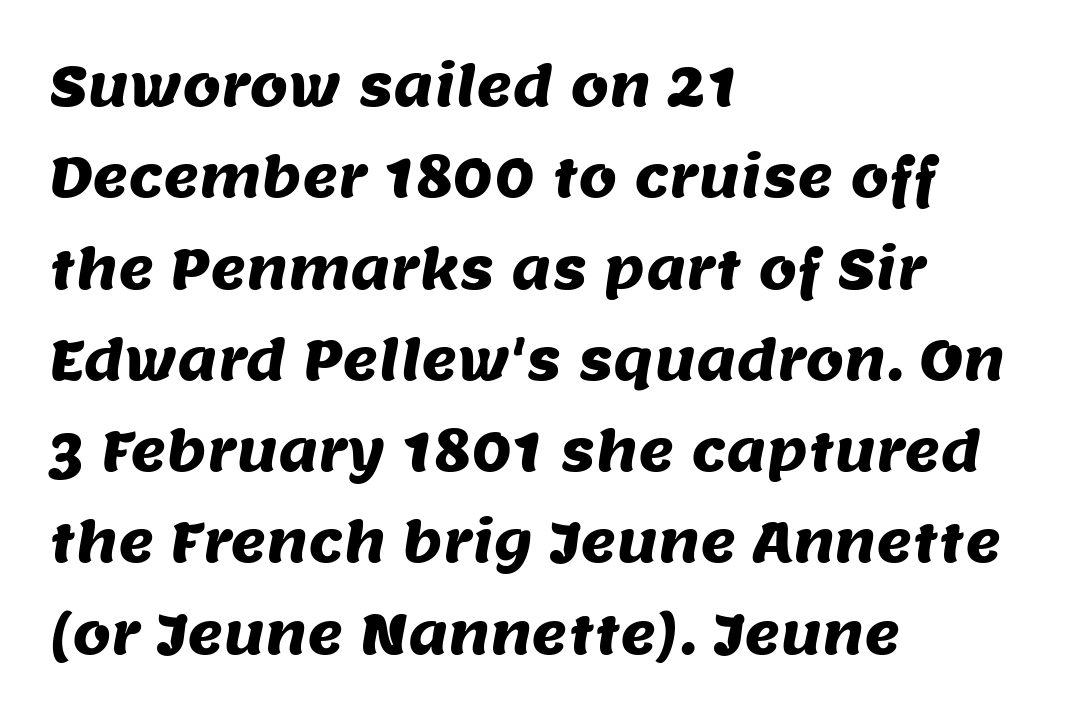
{"serif": "no", "width": "normal", "stroke_contrast": "medium", "x_height": "large", "monospaced": "no", "underline": "no", "align": "left", "line_spacing": "normal", "line_spacing_ratio": 1.66, "letter_spacing": "normal", "letter_spacing_em": 0.0, "glyph_px": 55}
